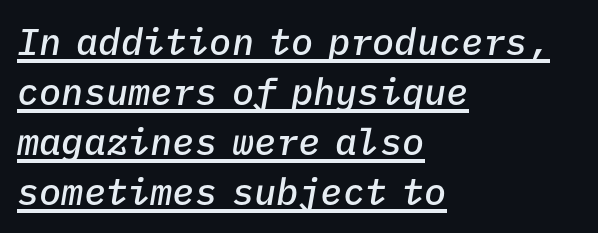
{"italic": "yes", "lean": "right", "slant_degrees": 9, "bold": "semi", "weight": "semibold", "width": "normal", "stroke_contrast": "low", "x_height": "medium", "monospaced": "yes", "underline": "yes", "align": "left", "line_spacing": "normal", "line_spacing_ratio": 1.35, "letter_spacing": "normal", "letter_spacing_em": 0.0, "glyph_px": 37}
